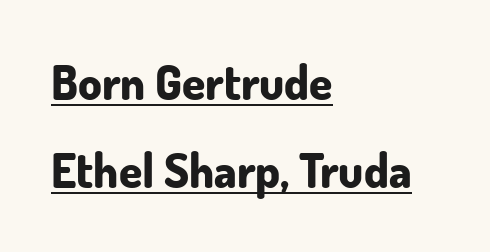
Q: Is the text bold? A: Yes.
Q: Is the text italic (slanted)? A: No, it is upright.
Q: Is the typeface a serif or a sans-serif typeface? A: Sans-serif.
Q: Is the text underlined? A: Yes.
Q: How is the paragraph aligned? A: Left-aligned.
Q: Is the spacing between letters normal or unusually wide? A: Normal.
Q: Width (condensed, normal, or wide)? A: Normal.
Q: Stroke contrast? A: Low.
Q: x-height? A: Small.
Q: Monospaced? A: No.
